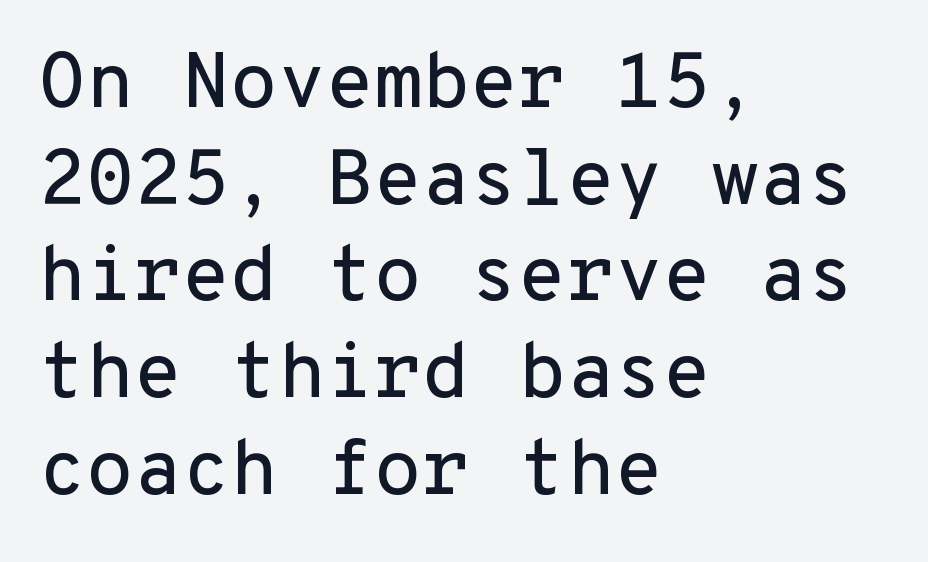
Q: Is the text italic (slanted)? A: No, it is upright.
Q: Is the typeface a serif or a sans-serif typeface? A: Sans-serif.
Q: Is the text underlined? A: No.
Q: How is the paragraph aligned? A: Left-aligned.
Q: Is the spacing between letters normal or unusually wide? A: Normal.
Q: Width (condensed, normal, or wide)? A: Normal.
Q: Stroke contrast? A: Low.
Q: x-height? A: Medium.
Q: Monospaced? A: Yes.
